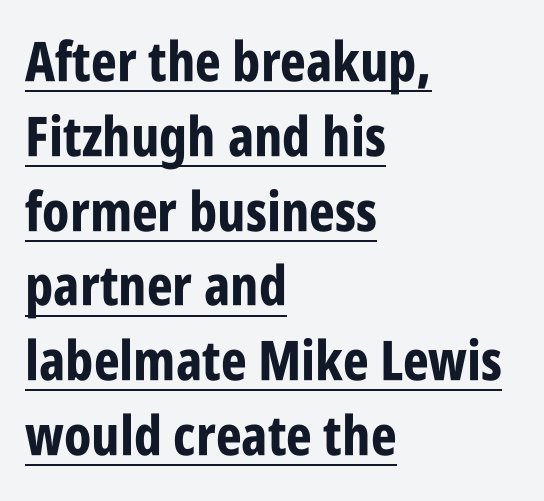
The image shows 55 px bold, condensed sans-serif type, upright; set left-aligned, normal line spacing (1.36x), normal letter spacing, underlined; low stroke contrast and a large x-height.
